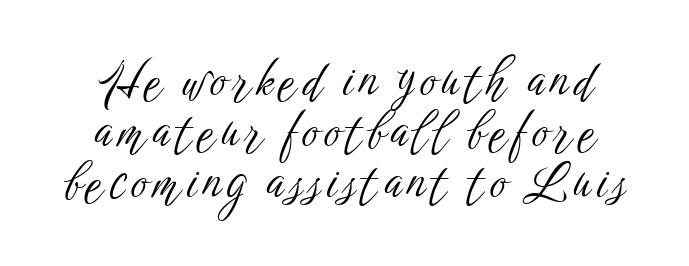
A typesetter would call this proportional, since set widths differ per character. The typesetting does not lean heavy: it is not bold. Bare-footed words on every line. The leading is snug, giving the passage a crowded texture. One-word summary of the alignment: center.
